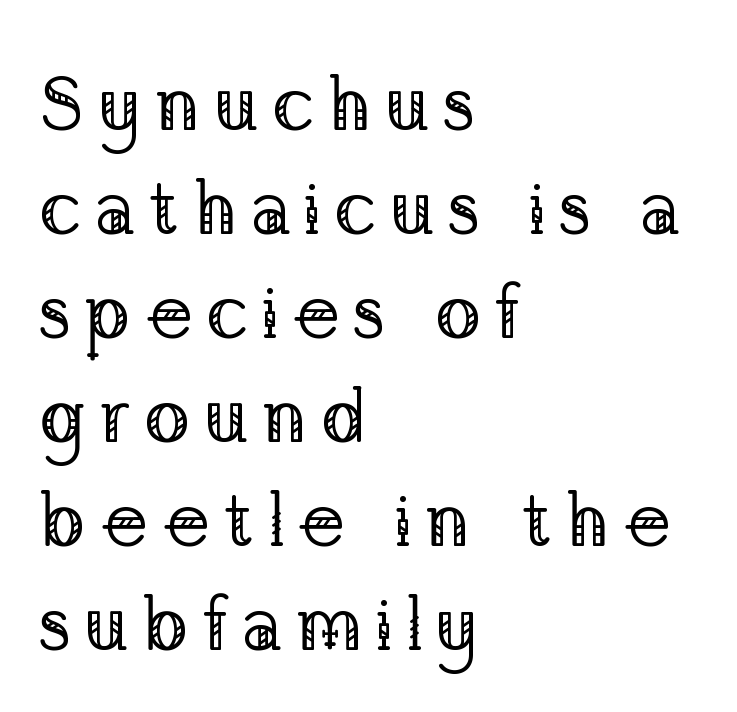
Q: Is the text bold? A: No.
Q: Is the text italic (slanted)? A: No, it is upright.
Q: Is the typeface a serif or a sans-serif typeface? A: Serif.
Q: Is the text underlined? A: No.
Q: How is the paragraph aligned? A: Left-aligned.
Q: Is the spacing between lines tight, normal or loose? A: Normal.
Q: Width (condensed, normal, or wide)? A: Normal.
Q: Stroke contrast? A: Low.
Q: x-height? A: Medium.
Q: Monospaced? A: No.
